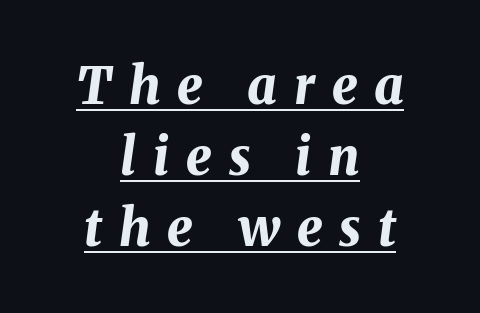
Q: Is the text bold? A: Yes.
Q: Is the text italic (slanted)? A: Yes, it leans right by about 8 degrees.
Q: Is the text underlined? A: Yes.
Q: How is the paragraph aligned? A: Centered.
Q: Is the spacing between letters normal or unusually wide? A: Unusually wide.
Q: Is the spacing between lines tight, normal or loose? A: Normal.
Q: Width (condensed, normal, or wide)? A: Normal.
Q: Stroke contrast? A: Medium.
Q: x-height? A: Medium.
Q: Monospaced? A: No.
